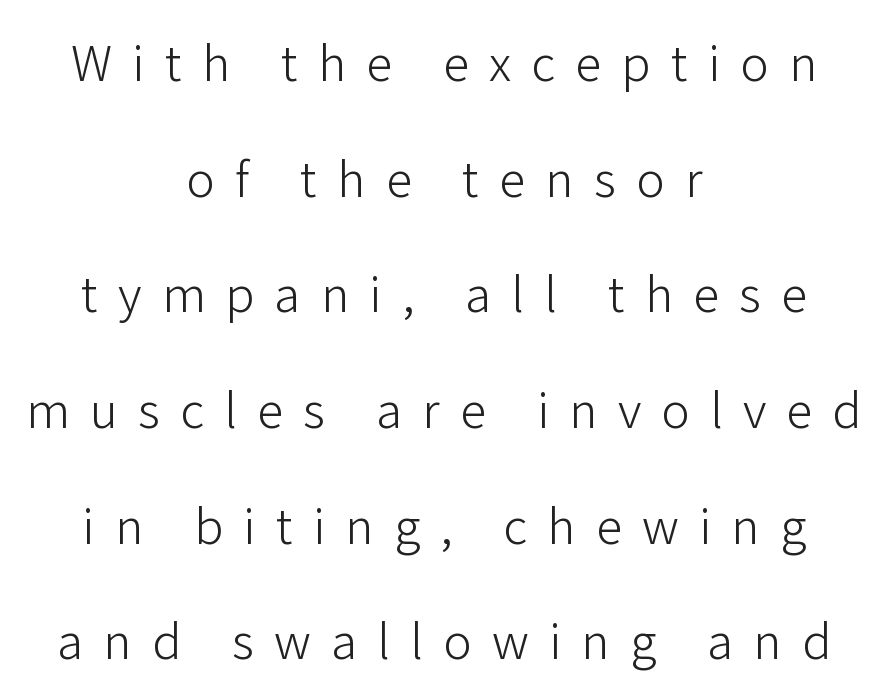
Bold? No — there's no thickening of the strokes. The letters are spread apart with noticeably loose tracking. The letters stand upright; this is a roman face. Line spacing here is loose. Looks like regular typesetting: each glyph gets only the width it needs.
